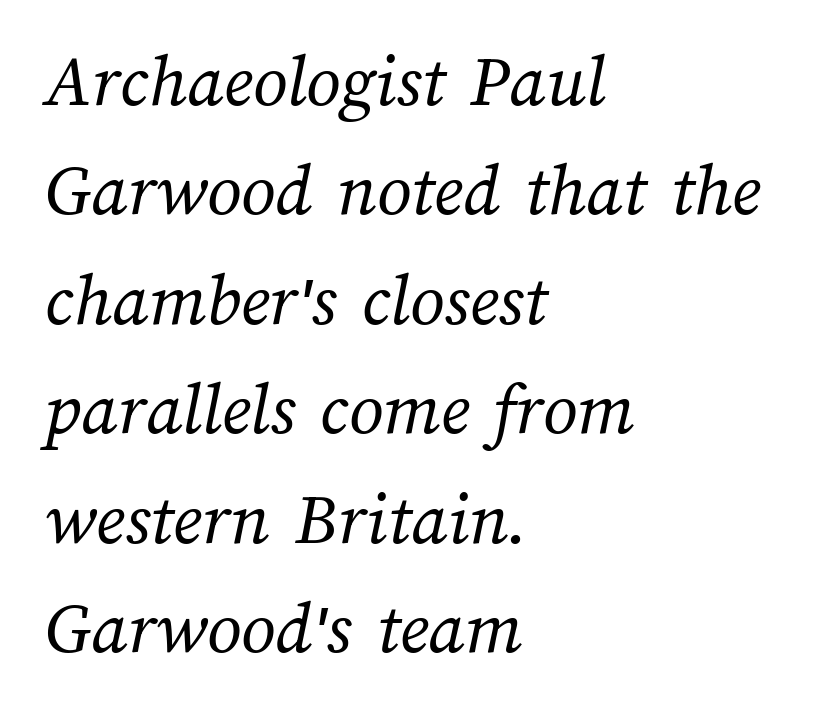
Q: Is the text bold? A: No.
Q: Is the text underlined? A: No.
Q: How is the paragraph aligned? A: Left-aligned.
Q: Is the spacing between letters normal or unusually wide? A: Normal.
Q: Is the spacing between lines tight, normal or loose? A: Normal.
Q: Width (condensed, normal, or wide)? A: Normal.
Q: Stroke contrast? A: Medium.
Q: x-height? A: Medium.
Q: Monospaced? A: No.
